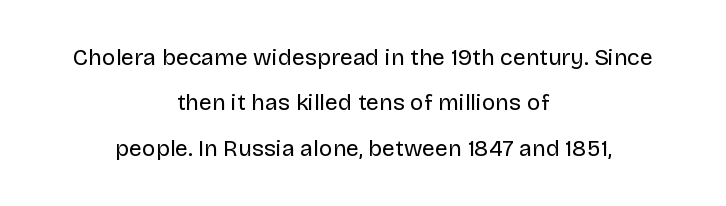
The image shows 23 px text type, upright; set centered, loose line spacing (1.97x), normal letter spacing, not underlined.
